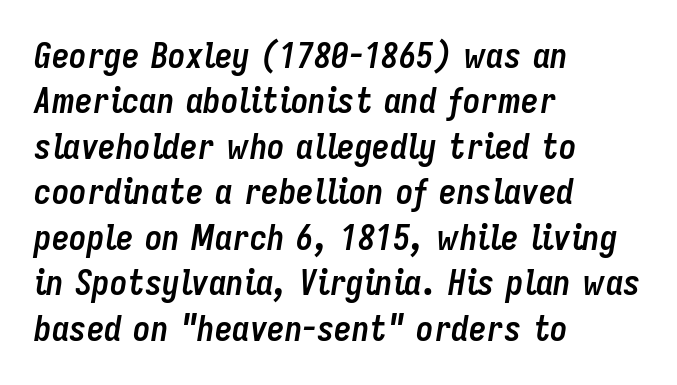
In terms of leading, this rendering sits right in the middle. Glyph-to-glyph distance matches everyday printed text. Posture: slanted. You could not count columns in this text — the font is proportionally spaced. Short and long lines alike share a common starting point at left. The zone under the glyphs is completely vacant.
